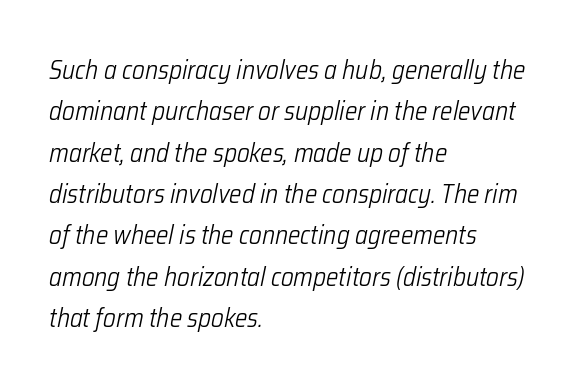
The image shows 26 px text type, italic (leaning right); set left-aligned, normal line spacing (1.59x), normal letter spacing, not underlined.
